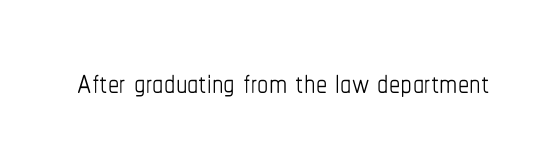
The image shows 45 px thin, condensed type, upright; set normal letter spacing, not underlined; low stroke contrast and a medium x-height.
